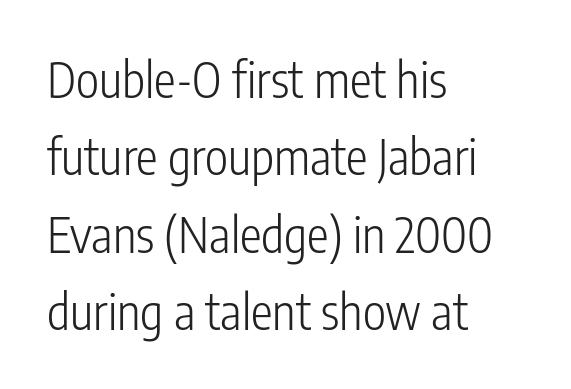
Q: Is the text bold? A: No.
Q: Is the text italic (slanted)? A: No, it is upright.
Q: Is the typeface a serif or a sans-serif typeface? A: Sans-serif.
Q: Is the text underlined? A: No.
Q: How is the paragraph aligned? A: Left-aligned.
Q: Is the spacing between letters normal or unusually wide? A: Normal.
Q: Is the spacing between lines tight, normal or loose? A: Normal.
Q: Width (condensed, normal, or wide)? A: Condensed.
Q: Stroke contrast? A: Low.
Q: x-height? A: Medium.
Q: Monospaced? A: No.
